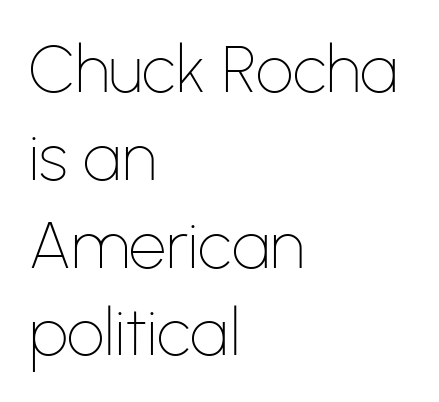
The image shows 66 px thin sans-serif type, upright; set left-aligned, normal line spacing (1.33x), normal letter spacing, not underlined; low stroke contrast and a medium x-height.
